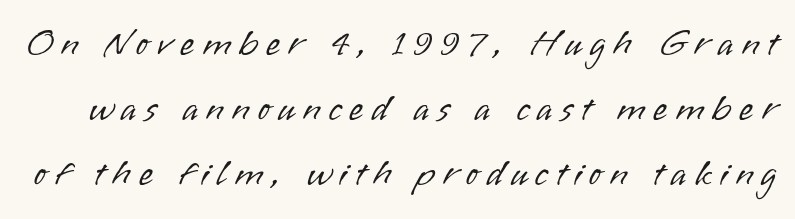
The image shows 37 px light sans-serif type; set line spacing 1.76x, unusually wide letter spacing (+0.22 em), not underlined; low stroke contrast and a small x-height.
